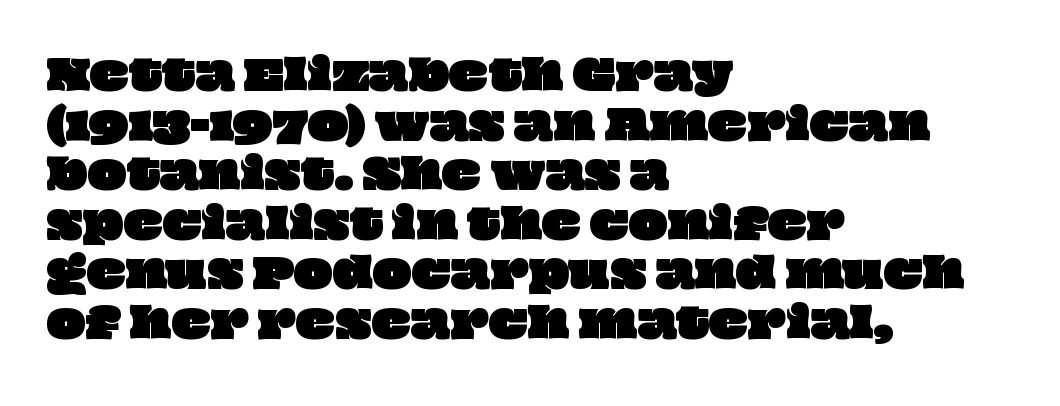
Q: Is the text underlined? A: No.
Q: How is the paragraph aligned? A: Left-aligned.
Q: Is the spacing between letters normal or unusually wide? A: Normal.
Q: Width (condensed, normal, or wide)? A: Wide.
Q: Stroke contrast? A: Low.
Q: x-height? A: Large.
Q: Monospaced? A: No.
